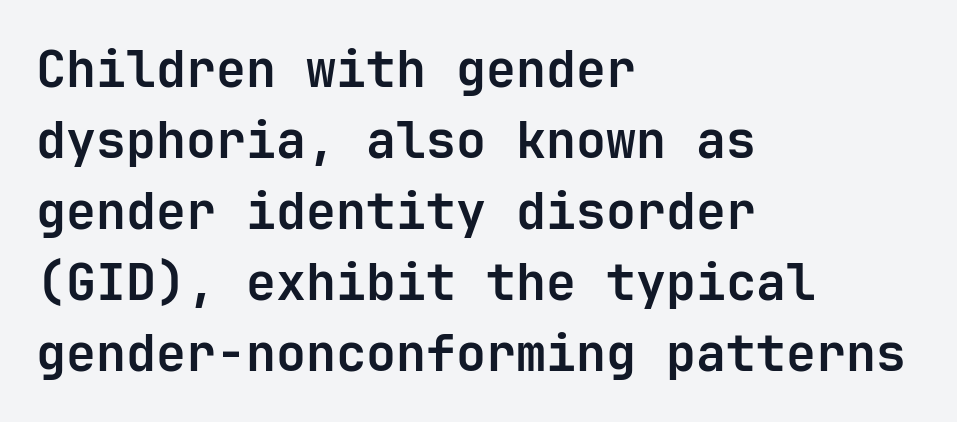
{"serif": "no", "italic": "no", "bold": "yes", "weight": "bold", "width": "normal", "stroke_contrast": "low", "x_height": "medium", "monospaced": "yes", "underline": "no", "align": "left", "line_spacing": "normal", "line_spacing_ratio": 1.42, "letter_spacing": "normal", "letter_spacing_em": 0.0, "glyph_px": 50}
